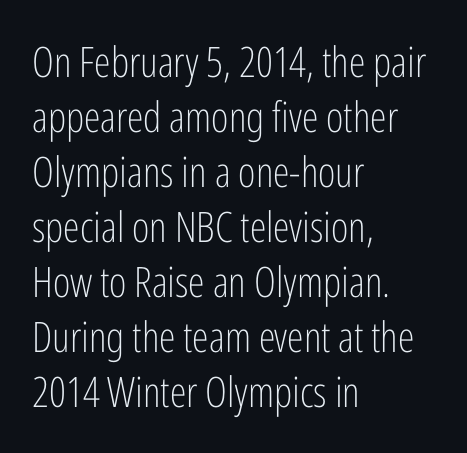
{"serif": "no", "italic": "no", "bold": "no", "weight": "light", "width": "condensed", "stroke_contrast": "low", "x_height": "medium", "monospaced": "no", "underline": "no", "align": "left", "line_spacing": "normal", "line_spacing_ratio": 1.31, "letter_spacing": "normal", "letter_spacing_em": 0.0, "glyph_px": 42}
